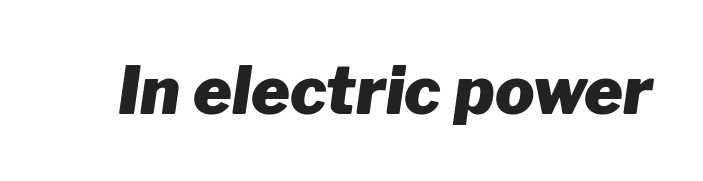
The image shows 66 px heavy type, italic (leaning right); set normal letter spacing, not underlined; low stroke contrast and a medium x-height.
